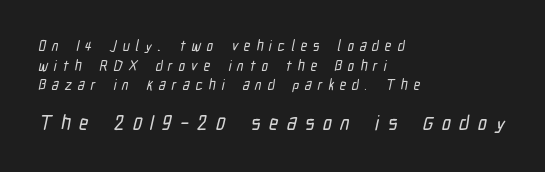
Q: Is the text underlined? A: No.
Q: How is the paragraph aligned? A: Left-aligned.
Q: Is the spacing between letters normal or unusually wide? A: Unusually wide.
Q: Is the spacing between lines tight, normal or loose? A: Normal.
Q: Which block of text is set in a larger size, the first (top) or the second (bottom)? A: The second (bottom) one.
